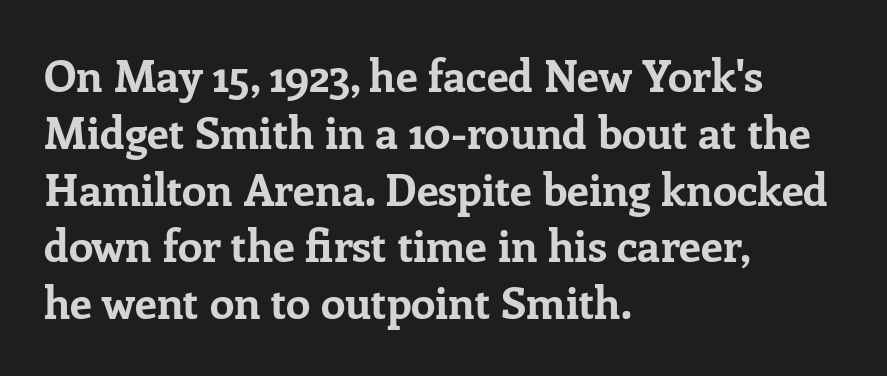
The image shows 44 px bold serif type, upright; set left-aligned, normal line spacing (1.29x), normal letter spacing, not underlined; low stroke contrast and a medium x-height.
